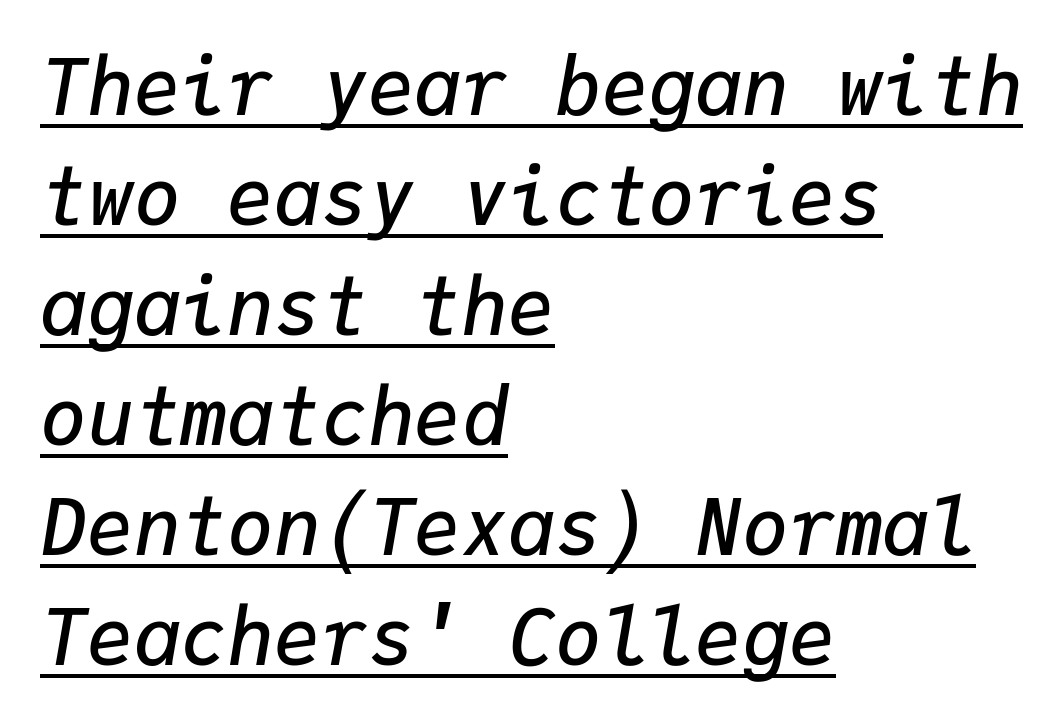
The image shows 78 px semibold type, italic (leaning right), monospaced; set left-aligned, normal line spacing (1.41x), normal letter spacing, underlined; low stroke contrast and a medium x-height.
